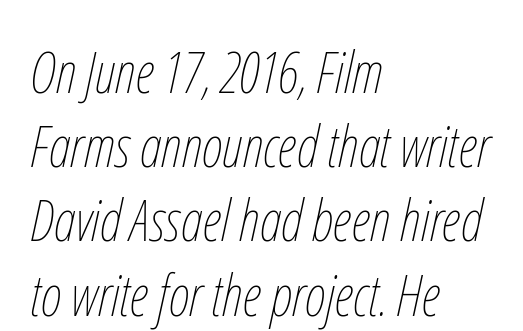
{"italic": "yes", "lean": "right", "slant_degrees": 12, "bold": "no", "weight": "thin", "width": "condensed", "stroke_contrast": "low", "x_height": "medium", "monospaced": "no", "underline": "no", "align": "left", "line_spacing": "normal", "line_spacing_ratio": 1.28, "letter_spacing": "normal", "letter_spacing_em": 0.0, "glyph_px": 58}
